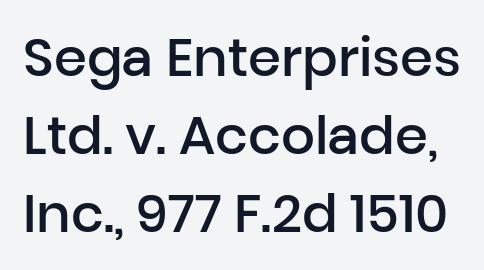
The image shows 53 px semibold sans-serif type, upright; set normal line spacing (1.47x), normal letter spacing, not underlined; low stroke contrast and a medium x-height.
